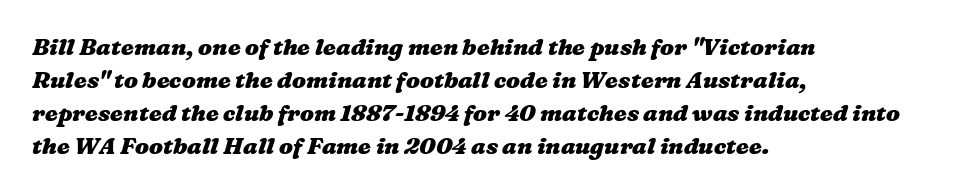
{"bold": "yes", "underline": "no", "align": "left", "line_spacing": "normal", "line_spacing_ratio": 1.43, "letter_spacing": "normal", "letter_spacing_em": 0.0, "glyph_px": 23}
